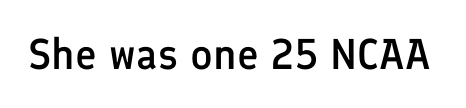
Nope, no serifs anywhere on these letters. Every letter is mildly thick-stroked: semibold rather than bold. It's the straight-up-and-down kind of type. The face used here is proportionally spaced, like ordinary book or web type. Tracking here is standard; glyphs follow each other at the usual distance. The specimen omits any rule beneath the text block's lines.
